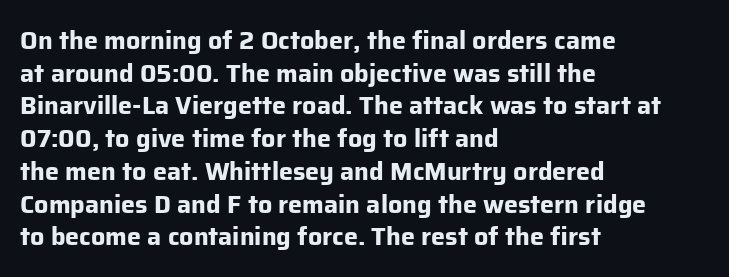
The image shows 25 px bold type, upright; set left-aligned, normal line spacing (1.31x), normal letter spacing, not underlined.
